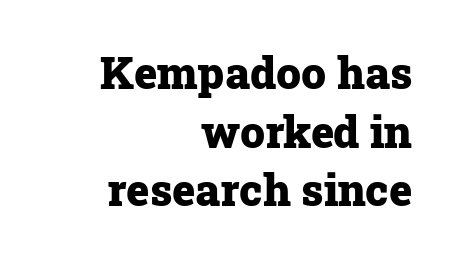
{"serif": "yes", "italic": "no", "bold": "yes", "weight": "heavy", "width": "normal", "stroke_contrast": "low", "x_height": "medium", "monospaced": "no", "underline": "no", "align": "right", "line_spacing": "normal", "line_spacing_ratio": 1.33, "letter_spacing": "normal", "letter_spacing_em": 0.0, "glyph_px": 44}
